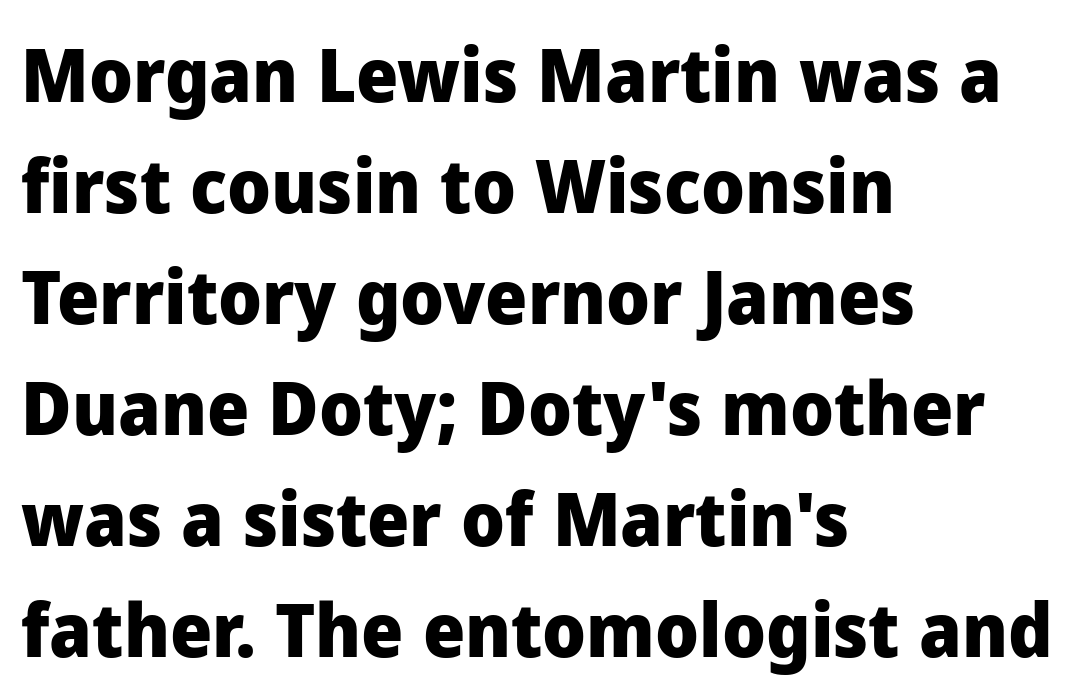
Q: Is the text bold? A: Yes.
Q: Is the text italic (slanted)? A: No, it is upright.
Q: Is the typeface a serif or a sans-serif typeface? A: Sans-serif.
Q: Is the text underlined? A: No.
Q: How is the paragraph aligned? A: Left-aligned.
Q: Is the spacing between letters normal or unusually wide? A: Normal.
Q: Is the spacing between lines tight, normal or loose? A: Normal.
Q: Width (condensed, normal, or wide)? A: Normal.
Q: Stroke contrast? A: Low.
Q: x-height? A: Medium.
Q: Monospaced? A: No.
